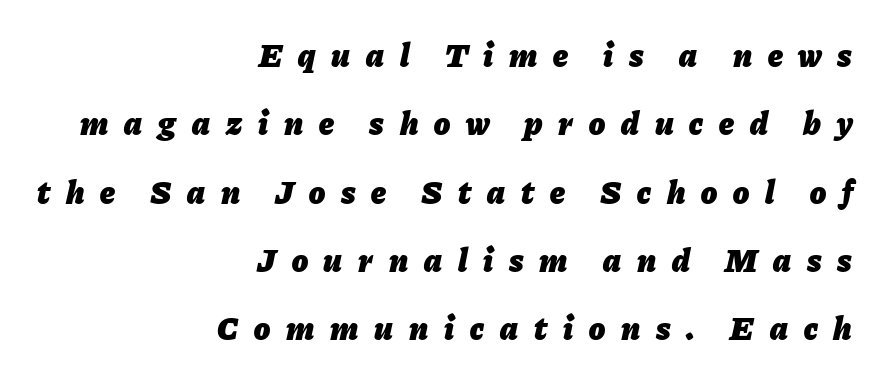
{"italic": "yes", "lean": "right", "slant_degrees": 11, "bold": "yes", "weight": "heavy", "width": "normal", "stroke_contrast": "low", "x_height": "medium", "monospaced": "no", "underline": "no", "align": "right", "line_spacing": "loose", "line_spacing_ratio": 2.07, "letter_spacing": "wide", "letter_spacing_em": 0.48, "glyph_px": 33}
